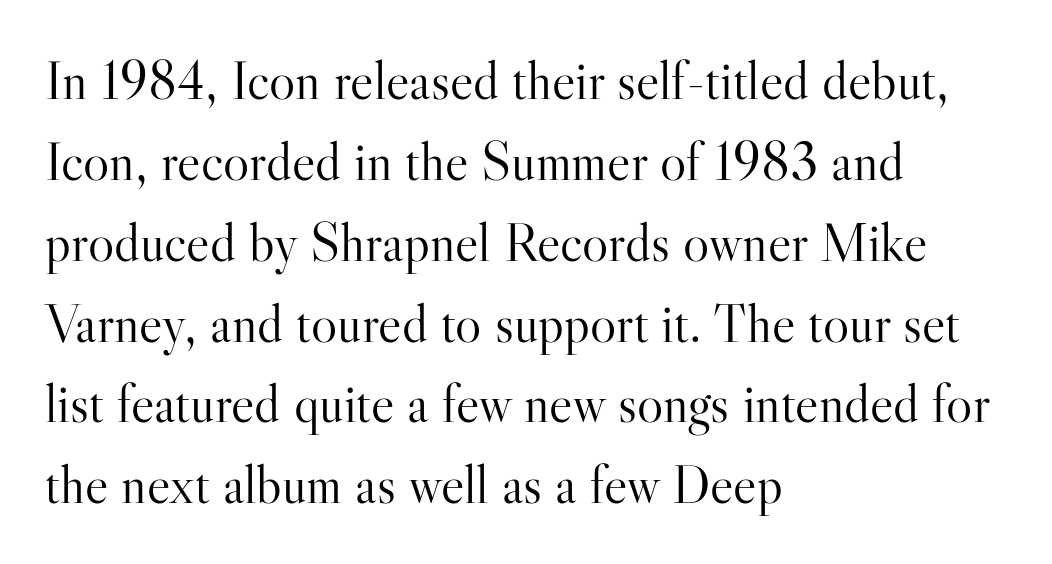
The image shows 55 px light serif type, upright; set left-aligned, normal line spacing (1.47x), normal letter spacing, not underlined; high stroke contrast and a small x-height.
